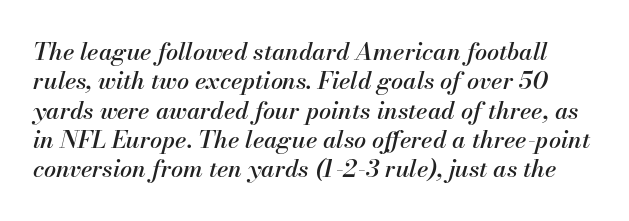
These lines keep a tight, regular rhythm from letter to letter. The axis of the letterforms is tilted away from vertical. Only glyphs here, with clear space below each row.
